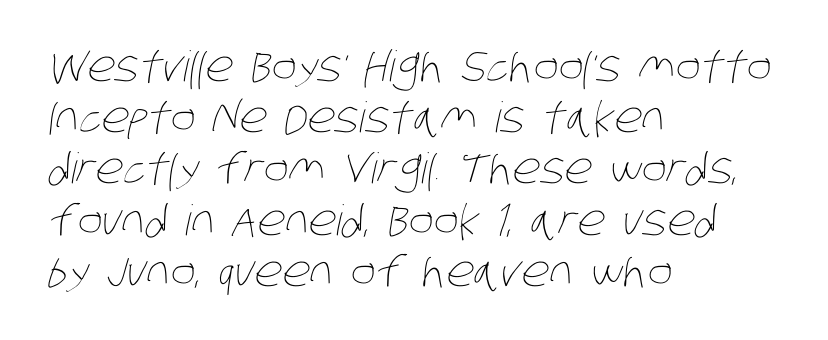
{"bold": "no", "weight": "thin", "width": "condensed", "stroke_contrast": "low", "x_height": "large", "monospaced": "no", "underline": "no", "align": "left", "line_spacing_ratio": 1.22, "letter_spacing": "normal", "letter_spacing_em": 0.0, "glyph_px": 42}
